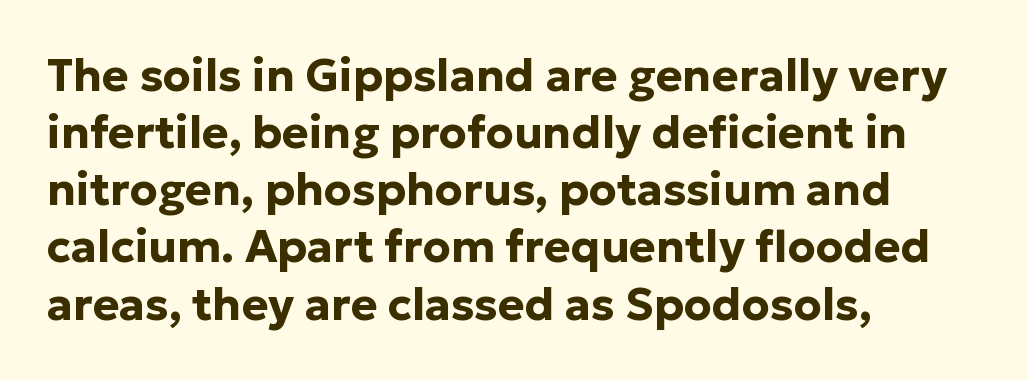
Q: Is the text bold? A: Yes.
Q: Is the text italic (slanted)? A: No, it is upright.
Q: Is the typeface a serif or a sans-serif typeface? A: Sans-serif.
Q: Is the text underlined? A: No.
Q: How is the paragraph aligned? A: Left-aligned.
Q: Is the spacing between letters normal or unusually wide? A: Normal.
Q: Is the spacing between lines tight, normal or loose? A: Normal.
Q: Width (condensed, normal, or wide)? A: Normal.
Q: Stroke contrast? A: Low.
Q: x-height? A: Medium.
Q: Monospaced? A: No.
